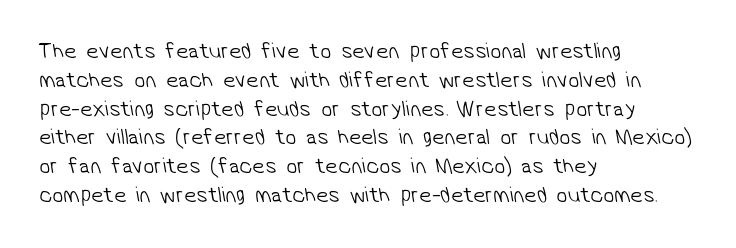
Normally led — the rows are evenly, conventionally spaced. Standard letterfit; no display-style spreading of the glyphs. Underline: absent. Short and long lines alike share a common starting point at left.
